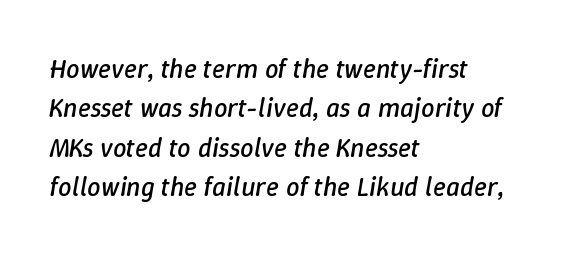
{"italic": "yes", "lean": "right", "slant_degrees": 9, "bold": "no", "underline": "no", "align": "left", "line_spacing": "normal", "line_spacing_ratio": 1.46, "letter_spacing": "normal", "letter_spacing_em": 0.0, "glyph_px": 27}
